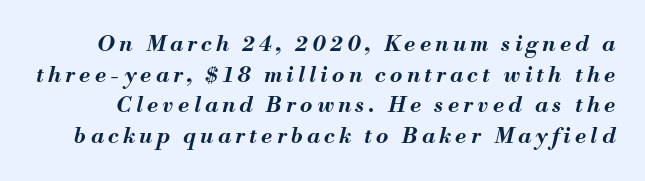
Q: Is the text bold? A: Yes.
Q: Is the text italic (slanted)? A: Yes, it leans right by about 13 degrees.
Q: Is the text underlined? A: No.
Q: Is the spacing between letters normal or unusually wide? A: Unusually wide.
Q: Is the spacing between lines tight, normal or loose? A: Normal.
